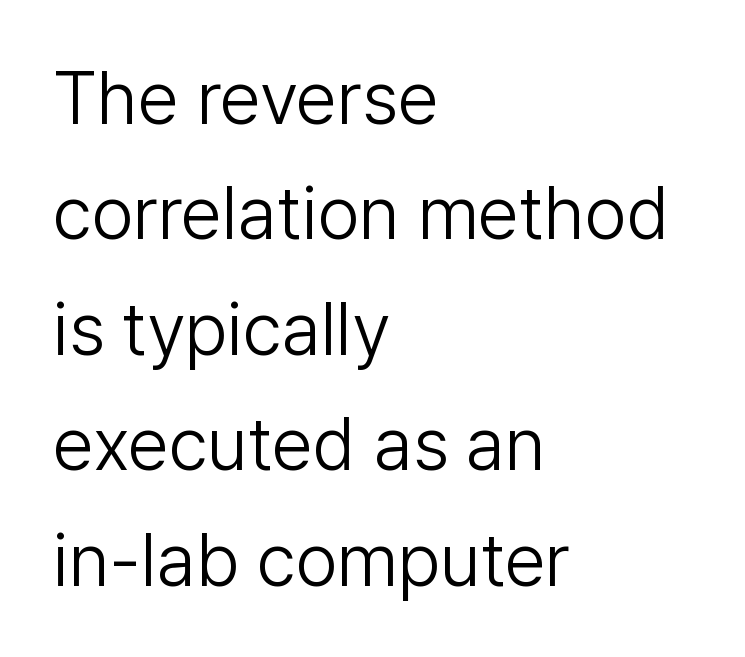
The image shows 74 px light sans-serif type, upright; set left-aligned, normal line spacing (1.56x), normal letter spacing, not underlined; low stroke contrast and a medium x-height.
